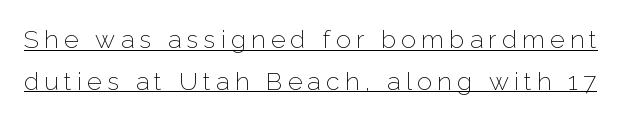
Q: Is the text bold? A: No.
Q: Is the text italic (slanted)? A: No, it is upright.
Q: Is the text underlined? A: Yes.
Q: Is the spacing between letters normal or unusually wide? A: Unusually wide.
Q: Is the spacing between lines tight, normal or loose? A: Normal.
